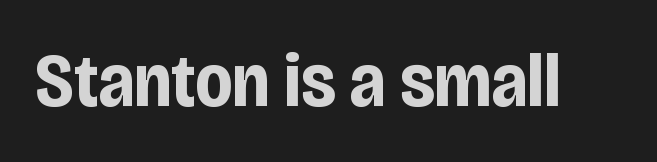
Caption: standard tracking, unaltered. Plenty of ink on the page — the face is bold. When letters stand straight like this, we call the style roman or upright. Font category for this specimen: sans-serif.
